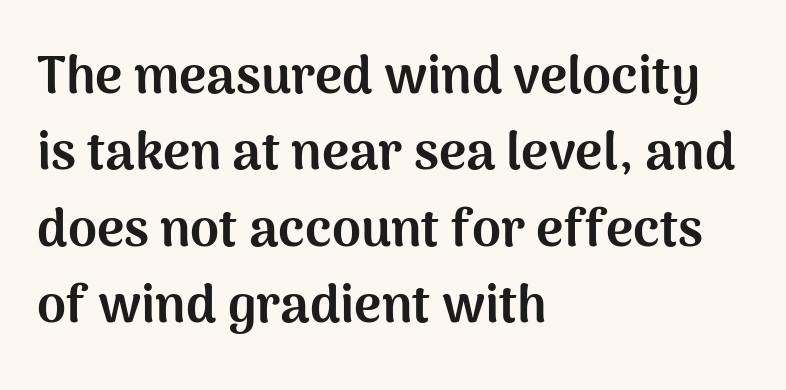
Q: Is the text bold? A: Yes.
Q: Is the text italic (slanted)? A: No, it is upright.
Q: Is the typeface a serif or a sans-serif typeface? A: Sans-serif.
Q: Is the text underlined? A: No.
Q: How is the paragraph aligned? A: Left-aligned.
Q: Is the spacing between letters normal or unusually wide? A: Normal.
Q: Is the spacing between lines tight, normal or loose? A: Normal.
Q: Width (condensed, normal, or wide)? A: Normal.
Q: Stroke contrast? A: Medium.
Q: x-height? A: Medium.
Q: Monospaced? A: No.
